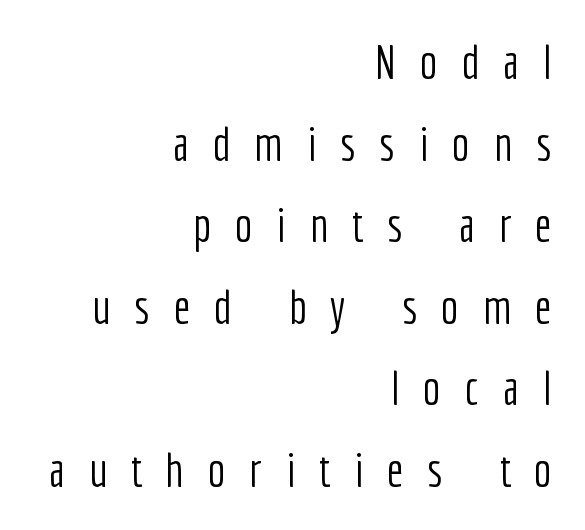
Q: Is the text bold? A: No.
Q: Is the text italic (slanted)? A: No, it is upright.
Q: Is the typeface a serif or a sans-serif typeface? A: Sans-serif.
Q: Is the text underlined? A: No.
Q: How is the paragraph aligned? A: Right-aligned.
Q: Is the spacing between letters normal or unusually wide? A: Unusually wide.
Q: Is the spacing between lines tight, normal or loose? A: Normal.
Q: Width (condensed, normal, or wide)? A: Condensed.
Q: Stroke contrast? A: Low.
Q: x-height? A: Medium.
Q: Monospaced? A: No.
